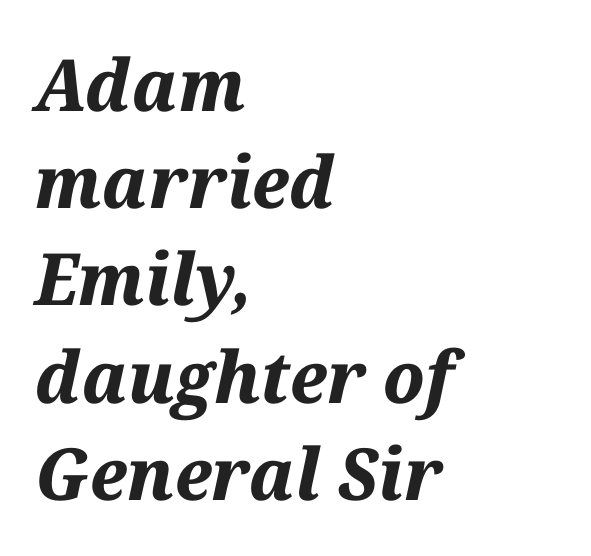
How are the letters spaced? Ordinarily, with no added tracking. The passage shown is typed in a proportional face where columns would drift. The paragraph shown leans on its left margin. Just letters on the line, the space beneath them empty.
